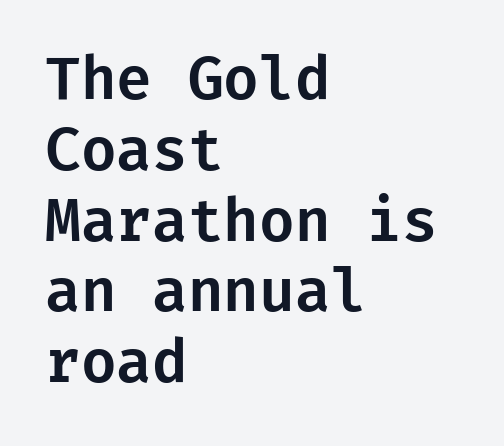
The image shows 58 px sans-serif type, upright; set left-aligned, line spacing 1.22x, normal letter spacing, not underlined; low stroke contrast and a medium x-height.
